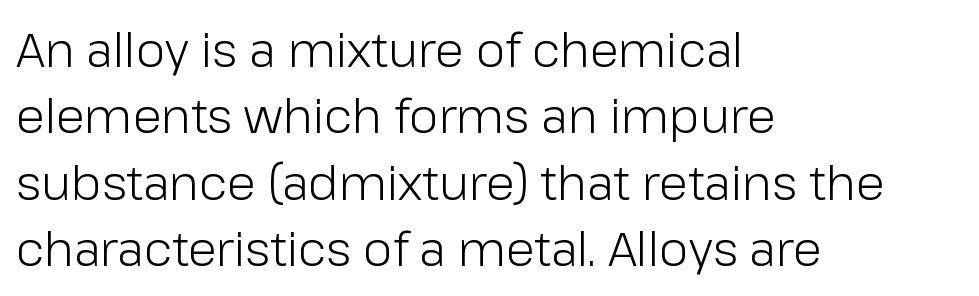
The image shows 47 px light sans-serif type, upright; set left-aligned, normal line spacing (1.41x), normal letter spacing, not underlined; low stroke contrast and a medium x-height.
